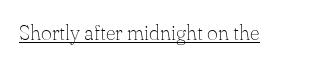
{"italic": "no", "bold": "no", "underline": "yes", "letter_spacing": "normal", "letter_spacing_em": 0.0, "glyph_px": 21}
